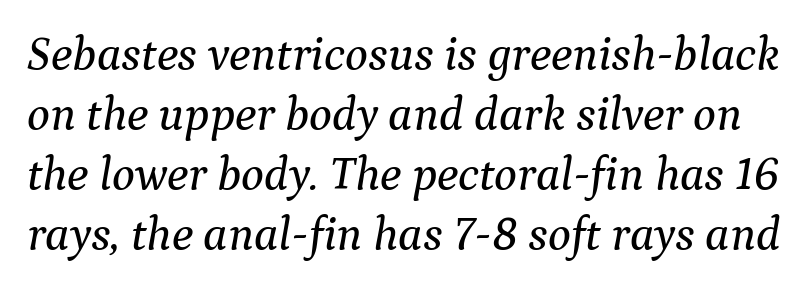
A typesetter would call this proportional, since set widths differ per character. Posture: slanted. These lines sit exactly where default settings would place them. Short note: letters normally spaced. Bare-footed words on every line. The designer went with a serif here, giving each stem small feet.
